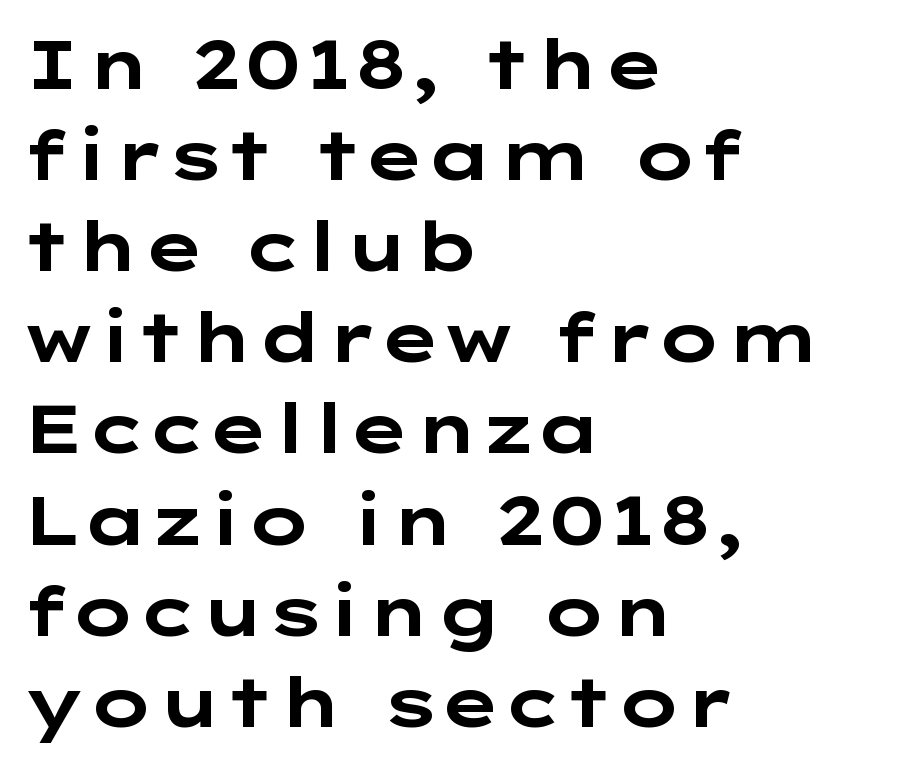
The face used here is a sans, in the tradition of grotesques and geometrics. The typesetting leans heavy: a genuine bold. Descenders are the only things crossing below the line. Does the copy run flush right? No — it runs flush left.
